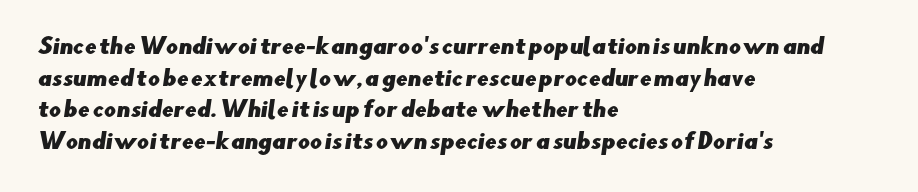
Q: Is the text underlined? A: No.
Q: How is the paragraph aligned? A: Left-aligned.
Q: Is the spacing between letters normal or unusually wide? A: Normal.
Q: Is the spacing between lines tight, normal or loose? A: Normal.
